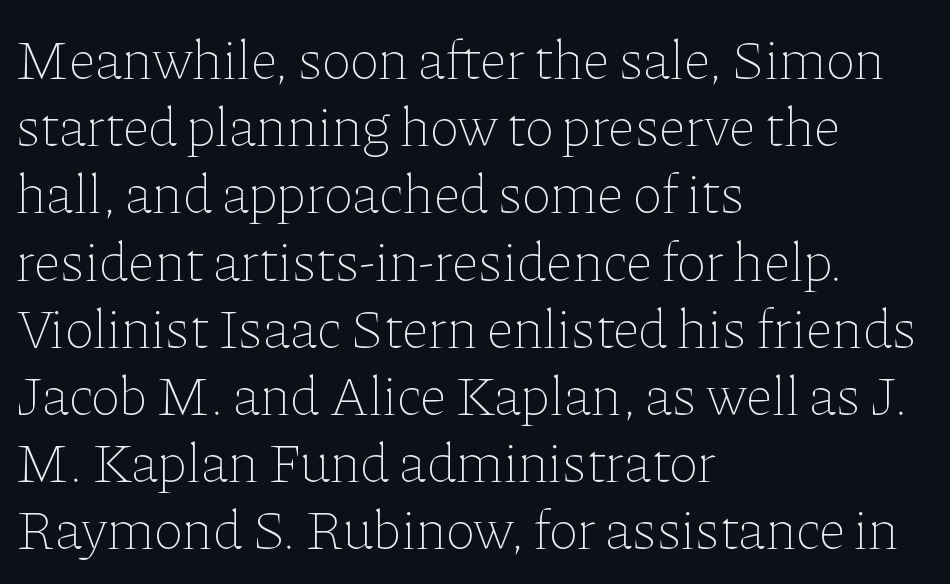
It's the straight-up-and-down kind of type. Think standard paragraph weight, or any step lighter than that. The letters advance in unequal steps, a hallmark of proportional type. The rendering keeps characters at their native spacing. Only glyphs here, with clear space below each row. The lines in this sample share a left origin and differ only in where they stop.
